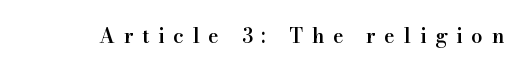
The image shows 20 px text type, upright; set unusually wide letter spacing (+0.44 em), not underlined.
